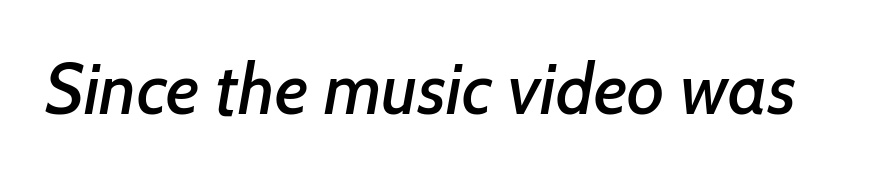
{"serif": "no", "width": "normal", "stroke_contrast": "low", "x_height": "medium", "monospaced": "no", "underline": "no", "letter_spacing": "normal", "letter_spacing_em": 0.0, "glyph_px": 71}
